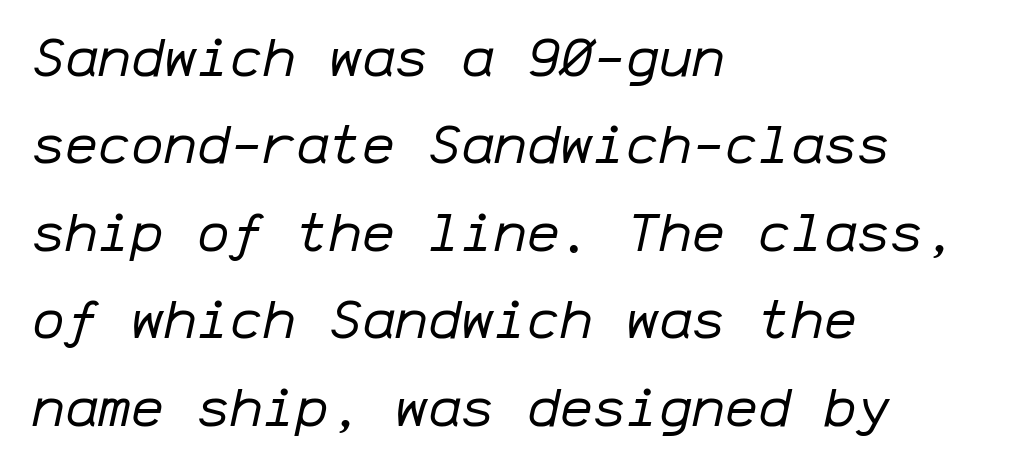
{"italic": "yes", "lean": "right", "slant_degrees": 12, "bold": "no", "weight": "regular", "width": "normal", "stroke_contrast": "low", "x_height": "medium", "monospaced": "yes", "underline": "no", "align": "left", "line_spacing": "normal", "line_spacing_ratio": 1.59, "letter_spacing": "normal", "letter_spacing_em": 0.0, "glyph_px": 55}
